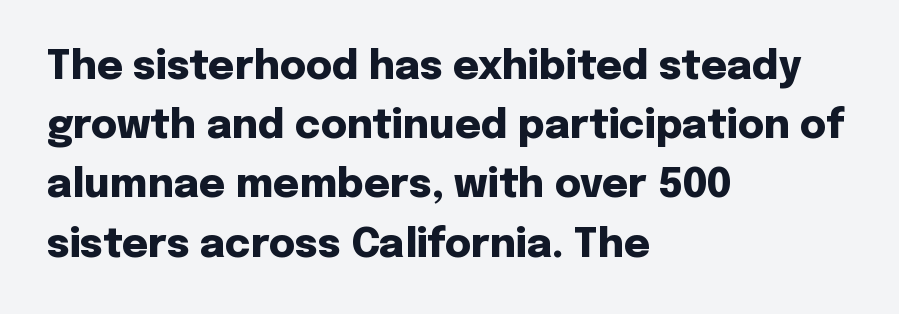
{"serif": "no", "italic": "no", "bold": "yes", "weight": "heavy", "width": "normal", "stroke_contrast": "low", "x_height": "medium", "monospaced": "no", "underline": "no", "align": "left", "line_spacing": "normal", "line_spacing_ratio": 1.48, "letter_spacing": "normal", "letter_spacing_em": 0.0, "glyph_px": 40}
